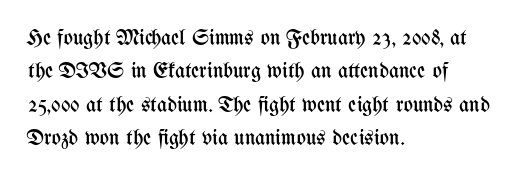
Summary of vertical rhythm: regular, with standard interline spacing. No extra ink here — the face is not bold. Quick note: not italic, upright. Horizontal alignment here is leftward, the default for most running prose.
